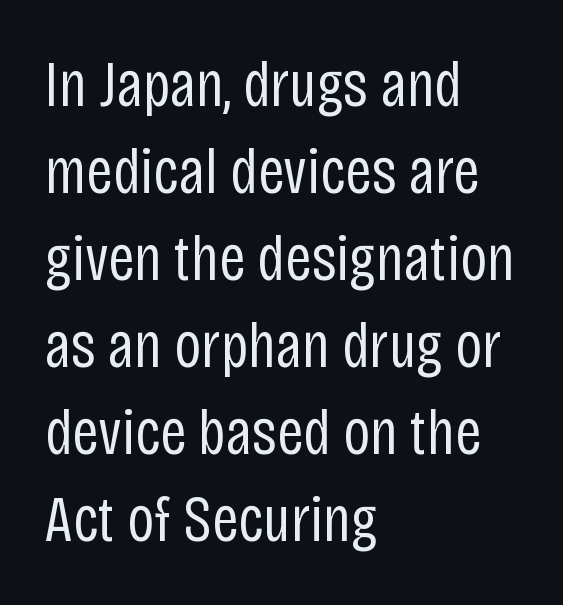
The image shows 65 px regular-weight, condensed sans-serif type, upright; set left-aligned, normal line spacing (1.34x), normal letter spacing, not underlined; low stroke contrast and a large x-height.
